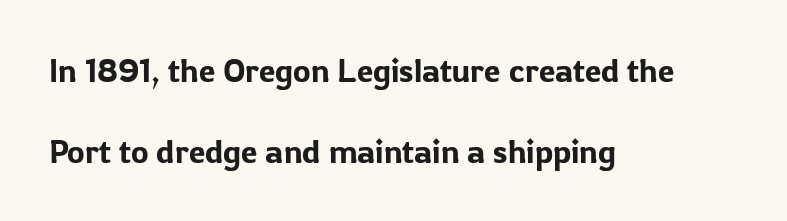
All the whitespace from short lines collects on the right. If you measured baseline to baseline, you'd find a long distance. Tall strokes in this sample are plumb rather than angled. Between one letter and the next there's only the usual sliver of space. The glyphs are unaccompanied by any horizontal stroke below them. You could not count columns in this text — the font is proportionally spaced.
